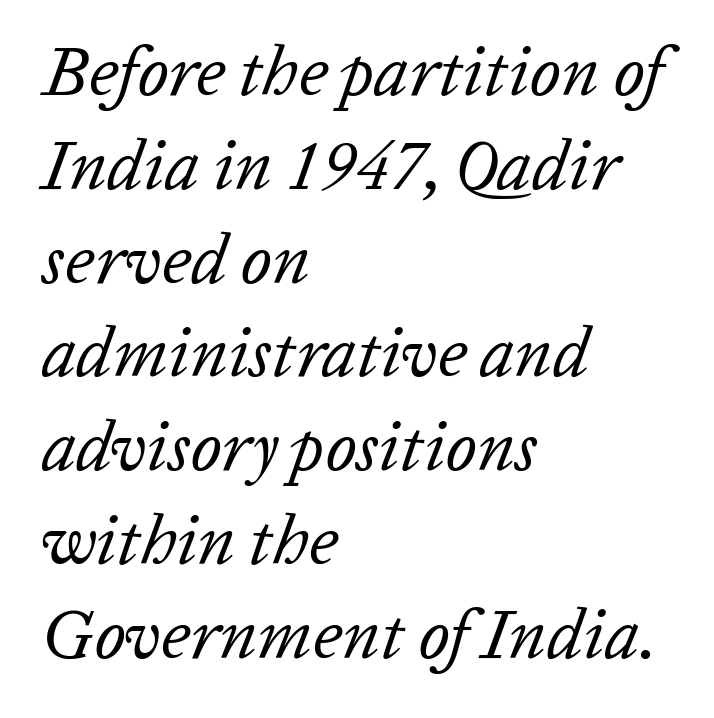
Q: Is the text bold? A: No.
Q: Is the text italic (slanted)? A: Yes, it leans right by about 20 degrees.
Q: Is the text underlined? A: No.
Q: How is the paragraph aligned? A: Left-aligned.
Q: Is the spacing between letters normal or unusually wide? A: Normal.
Q: Is the spacing between lines tight, normal or loose? A: Normal.
Q: Width (condensed, normal, or wide)? A: Normal.
Q: Stroke contrast? A: Low.
Q: x-height? A: Medium.
Q: Monospaced? A: No.
